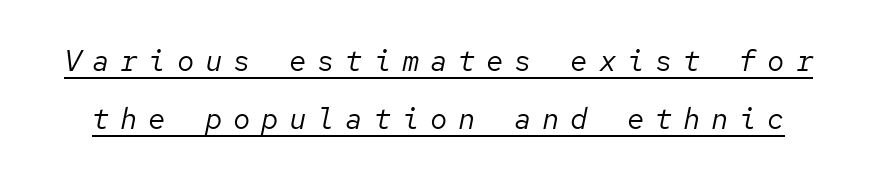
Q: Is the text bold? A: No.
Q: Is the text italic (slanted)? A: Yes, it leans right by about 12 degrees.
Q: Is the text underlined? A: Yes.
Q: Is the spacing between letters normal or unusually wide? A: Unusually wide.
Q: Is the spacing between lines tight, normal or loose? A: Loose.
Q: Width (condensed, normal, or wide)? A: Normal.
Q: Stroke contrast? A: Low.
Q: x-height? A: Medium.
Q: Monospaced? A: Yes.
